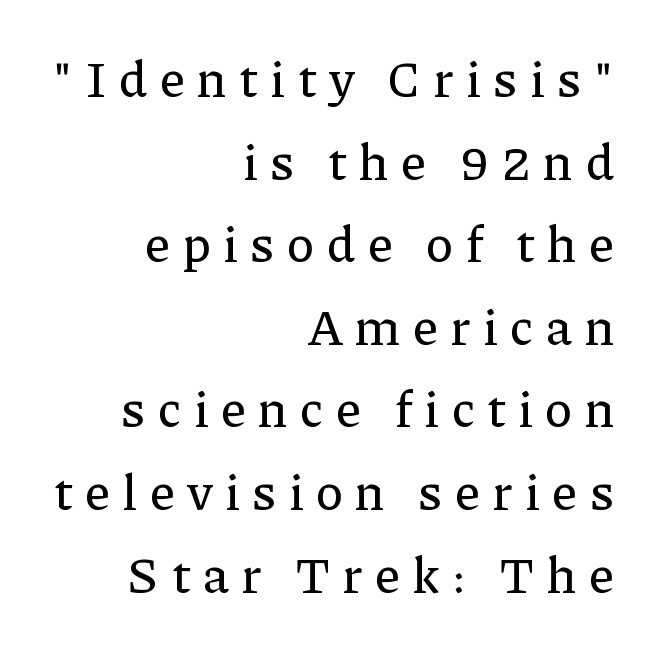
Spacing between characters has been opened up far beyond the box default. Leading matches the norm, producing a regular column. Descender tails drop into unmarked territory. I'd call this a serif setting — the letters wear small feet. A typesetter would mark this as roman, not italic.
